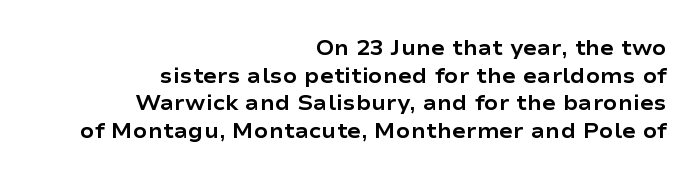
The space beneath each line is pristine and unruled. Tracking value appears to be zero — textbook default spacing. Plenty of ink on the page — the face is bold. Alignment: flush right. No italicization has been applied; the sample stays upright.
